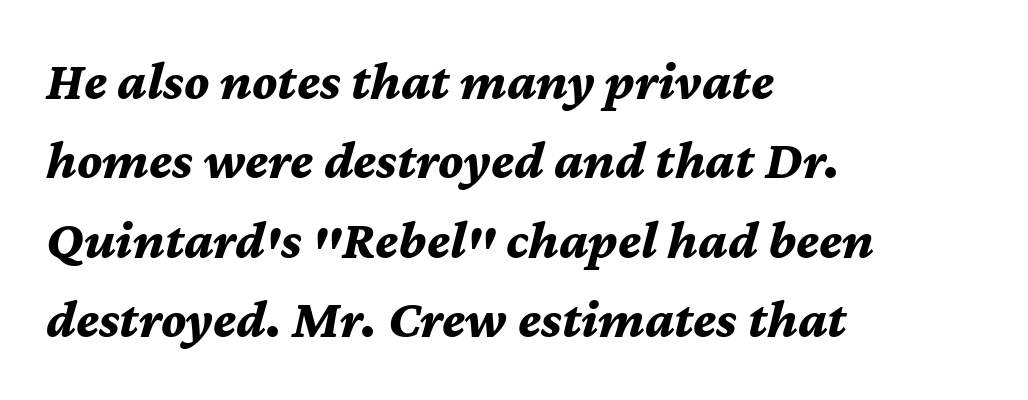
The image shows 54 px bold type, italic (leaning right); set left-aligned, normal line spacing (1.47x), normal letter spacing, not underlined; medium stroke contrast and a medium x-height.
